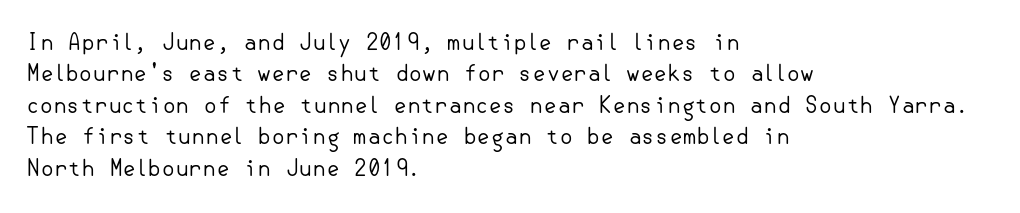
{"italic": "no", "bold": "no", "underline": "no", "align": "left", "line_spacing": "normal", "line_spacing_ratio": 1.43, "letter_spacing": "normal", "letter_spacing_em": 0.0, "glyph_px": 22}
